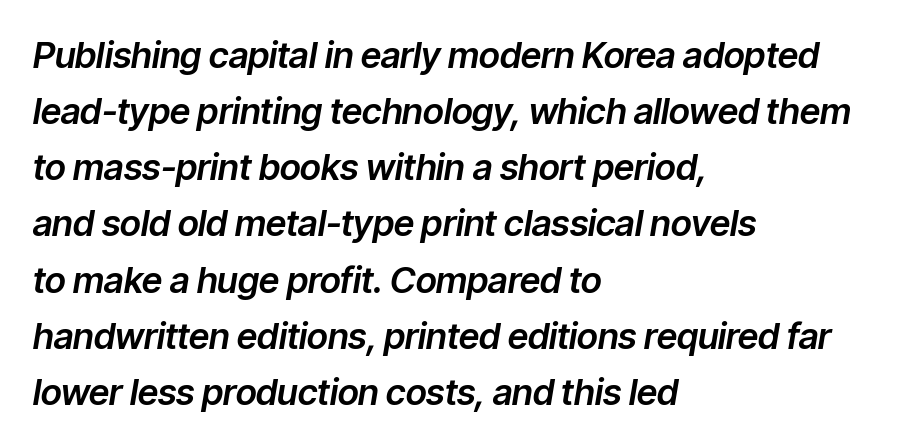
Q: Is the text italic (slanted)? A: Yes, it leans right by about 9 degrees.
Q: Is the text underlined? A: No.
Q: How is the paragraph aligned? A: Left-aligned.
Q: Is the spacing between letters normal or unusually wide? A: Normal.
Q: Is the spacing between lines tight, normal or loose? A: Normal.
Q: Width (condensed, normal, or wide)? A: Normal.
Q: Stroke contrast? A: Low.
Q: x-height? A: Medium.
Q: Monospaced? A: No.
